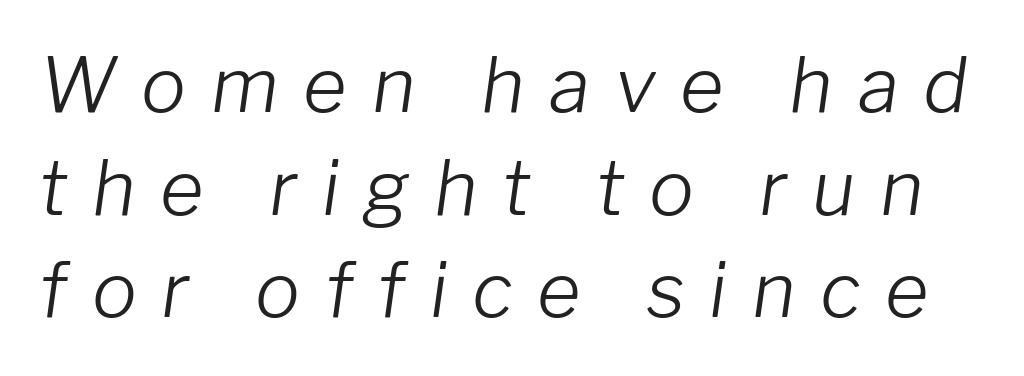
Q: Is the text bold? A: No.
Q: Is the text italic (slanted)? A: Yes, it leans right by about 8 degrees.
Q: Is the text underlined? A: No.
Q: Is the spacing between letters normal or unusually wide? A: Unusually wide.
Q: Is the spacing between lines tight, normal or loose? A: Normal.
Q: Width (condensed, normal, or wide)? A: Normal.
Q: Stroke contrast? A: Low.
Q: x-height? A: Medium.
Q: Monospaced? A: No.
